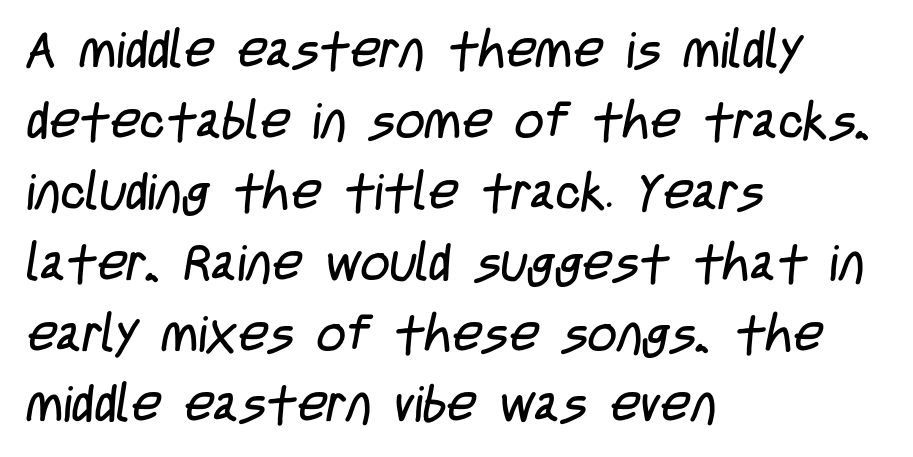
The image shows 51 px regular-weight, condensed sans-serif type; set left-aligned, normal line spacing (1.39x), normal letter spacing, not underlined; low stroke contrast and a large x-height.
